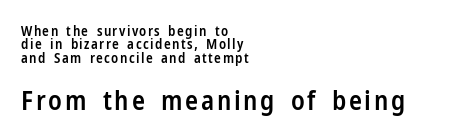
Q: Is the text bold? A: Semi-bold.
Q: Is the text italic (slanted)? A: No, it is upright.
Q: Is the text underlined? A: No.
Q: How is the paragraph aligned? A: Left-aligned.
Q: Is the spacing between lines tight, normal or loose? A: Tight.
Q: Which block of text is set in a larger size, the first (top) or the second (bottom)? A: The second (bottom) one.
